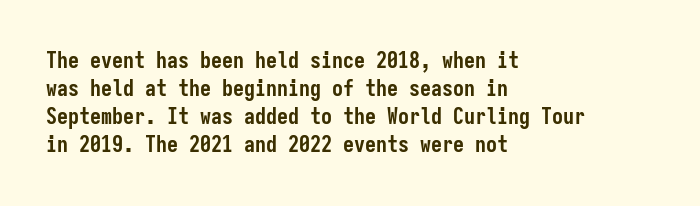
The image shows 22 px bold type, upright; set left-aligned, normal line spacing (1.28x), normal letter spacing, not underlined.
